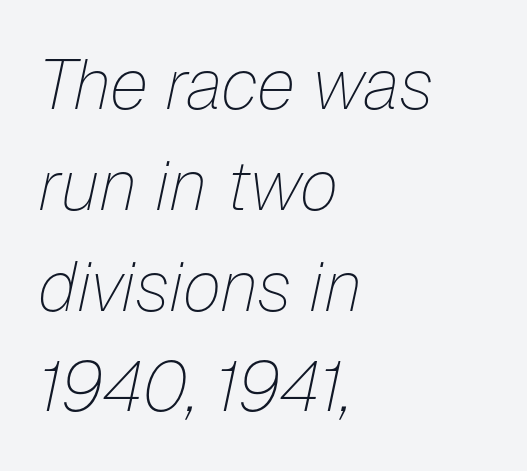
{"italic": "yes", "lean": "right", "slant_degrees": 12, "bold": "no", "weight": "thin", "width": "normal", "stroke_contrast": "low", "x_height": "medium", "monospaced": "no", "underline": "no", "align": "left", "line_spacing": "normal", "line_spacing_ratio": 1.44, "letter_spacing": "normal", "letter_spacing_em": 0.0, "glyph_px": 70}
